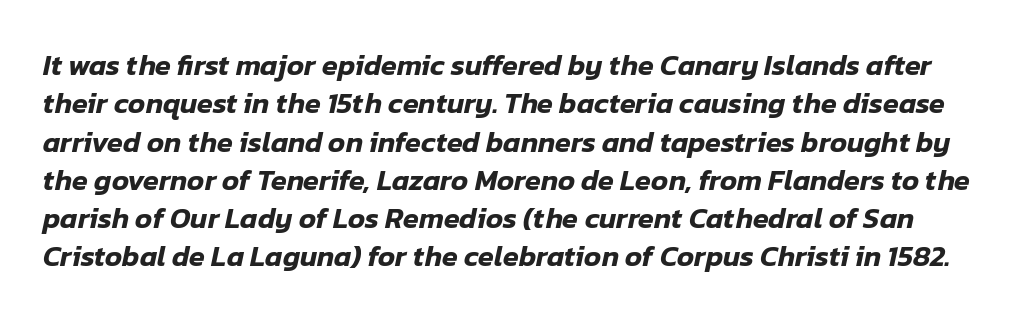
The image shows 29 px text type, italic (leaning right); set normal line spacing (1.32x), normal letter spacing, not underlined; low stroke contrast and a medium x-height.
